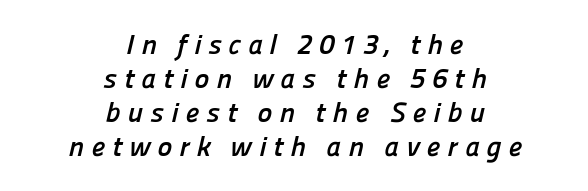
Which margin do the lines hug? Neither — every line sits in the middle. Underlining? Definitely not there. The designer went with a sans here, leaving each stem footless. Character widths vary here, with narrow letters taking less room than wide ones. The rendering inserts visible extra space after every character.
